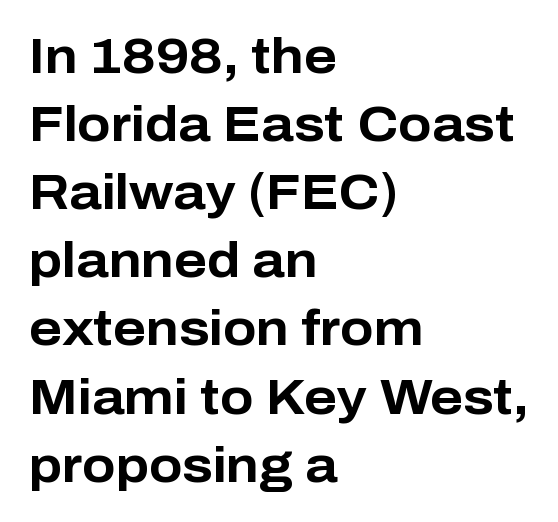
{"serif": "no", "italic": "no", "bold": "yes", "weight": "bold", "width": "normal", "stroke_contrast": "low", "x_height": "medium", "monospaced": "no", "underline": "no", "align": "left", "line_spacing": "normal", "line_spacing_ratio": 1.39, "letter_spacing": "normal", "letter_spacing_em": 0.0, "glyph_px": 49}
